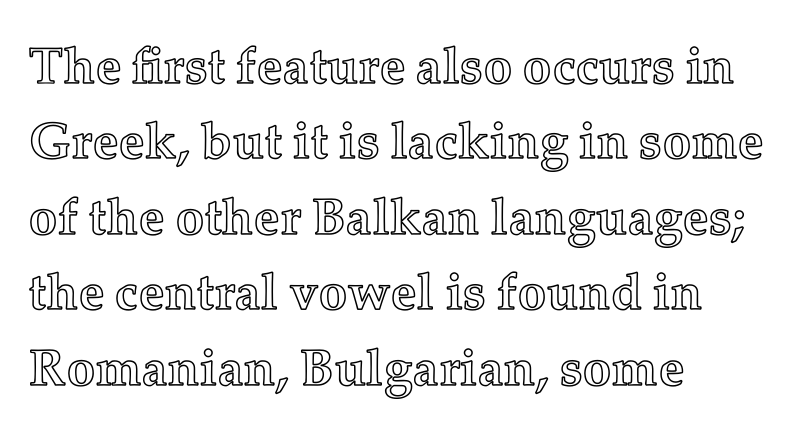
Q: Is the text italic (slanted)? A: No, it is upright.
Q: Is the text underlined? A: No.
Q: How is the paragraph aligned? A: Left-aligned.
Q: Is the spacing between letters normal or unusually wide? A: Normal.
Q: Is the spacing between lines tight, normal or loose? A: Normal.
Q: Width (condensed, normal, or wide)? A: Normal.
Q: x-height? A: Medium.
Q: Monospaced? A: No.
